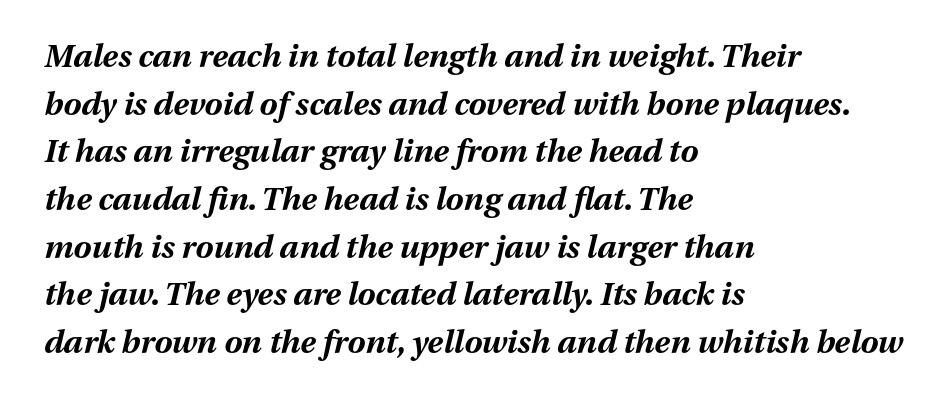
The image shows 32 px bold type, italic (leaning right); set left-aligned, normal line spacing (1.49x), normal letter spacing, not underlined; medium stroke contrast and a medium x-height.
